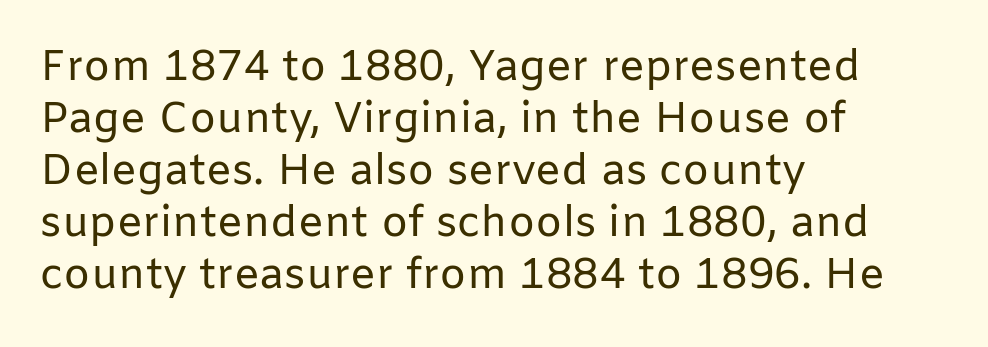
The image shows 43 px regular-weight sans-serif type, upright; set left-aligned, line spacing 1.21x, normal letter spacing, not underlined; low stroke contrast and a medium x-height.
